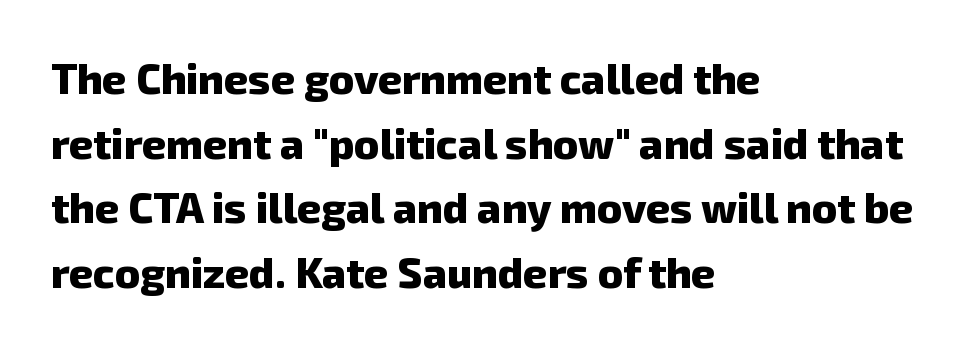
Q: Is the text bold? A: Yes.
Q: Is the typeface a serif or a sans-serif typeface? A: Sans-serif.
Q: Is the text underlined? A: No.
Q: How is the paragraph aligned? A: Left-aligned.
Q: Is the spacing between letters normal or unusually wide? A: Normal.
Q: Is the spacing between lines tight, normal or loose? A: Normal.
Q: Width (condensed, normal, or wide)? A: Normal.
Q: Stroke contrast? A: Low.
Q: x-height? A: Medium.
Q: Monospaced? A: No.
